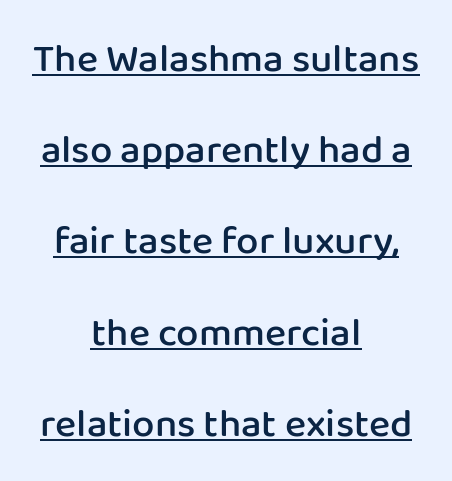
Q: Is the text bold? A: Semi-bold.
Q: Is the text italic (slanted)? A: No, it is upright.
Q: Is the typeface a serif or a sans-serif typeface? A: Sans-serif.
Q: Is the text underlined? A: Yes.
Q: How is the paragraph aligned? A: Centered.
Q: Is the spacing between letters normal or unusually wide? A: Normal.
Q: Is the spacing between lines tight, normal or loose? A: Loose.
Q: Width (condensed, normal, or wide)? A: Normal.
Q: Stroke contrast? A: Low.
Q: x-height? A: Medium.
Q: Monospaced? A: No.
